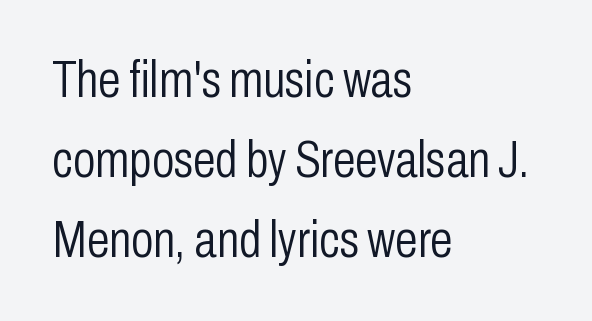
Q: Is the text bold? A: No.
Q: Is the text italic (slanted)? A: No, it is upright.
Q: Is the typeface a serif or a sans-serif typeface? A: Sans-serif.
Q: Is the text underlined? A: No.
Q: How is the paragraph aligned? A: Left-aligned.
Q: Is the spacing between letters normal or unusually wide? A: Normal.
Q: Is the spacing between lines tight, normal or loose? A: Normal.
Q: Width (condensed, normal, or wide)? A: Condensed.
Q: Stroke contrast? A: Low.
Q: x-height? A: Medium.
Q: Monospaced? A: No.
